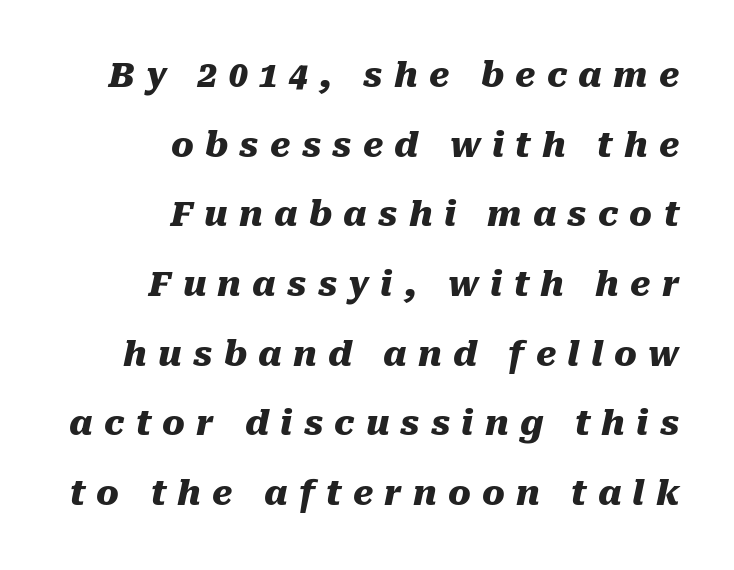
{"italic": "yes", "lean": "right", "slant_degrees": 10, "bold": "yes", "weight": "heavy", "width": "normal", "stroke_contrast": "medium", "x_height": "medium", "monospaced": "no", "underline": "no", "align": "right", "line_spacing": "loose", "line_spacing_ratio": 2.05, "letter_spacing": "wide", "letter_spacing_em": 0.33, "glyph_px": 34}
